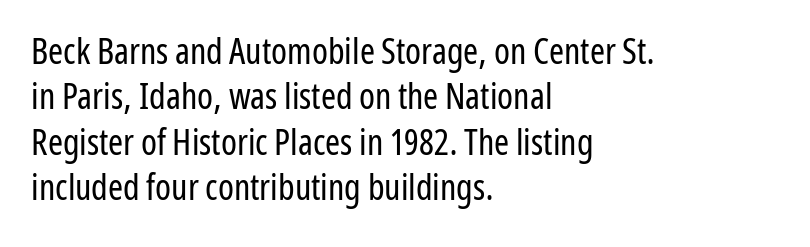
Compared with a typical body face, this is equally light or lighter still. No extra tracking has been applied to these lines. The lines sit at an ordinary, default distance from one another. Varying glyph widths throughout — classic text-font behaviour. Nope, not italic — everything's standing straight. Font category for this specimen: sans-serif.
